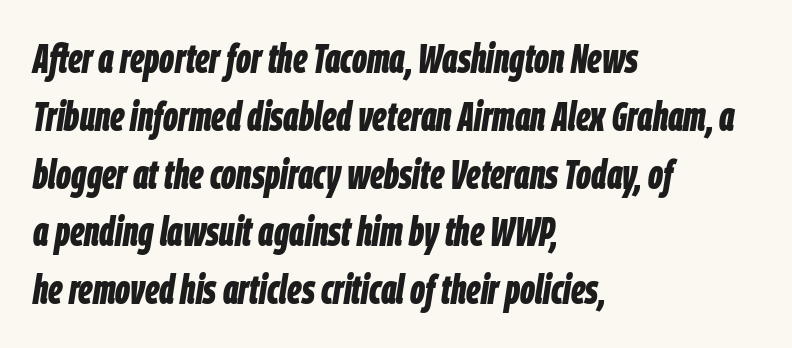
Q: Is the text bold? A: Yes.
Q: Is the text italic (slanted)? A: Yes, it leans right by about 9 degrees.
Q: Is the text underlined? A: No.
Q: How is the paragraph aligned? A: Left-aligned.
Q: Is the spacing between letters normal or unusually wide? A: Normal.
Q: Is the spacing between lines tight, normal or loose? A: Normal.
Q: Width (condensed, normal, or wide)? A: Condensed.
Q: Stroke contrast? A: Low.
Q: x-height? A: Large.
Q: Monospaced? A: No.
